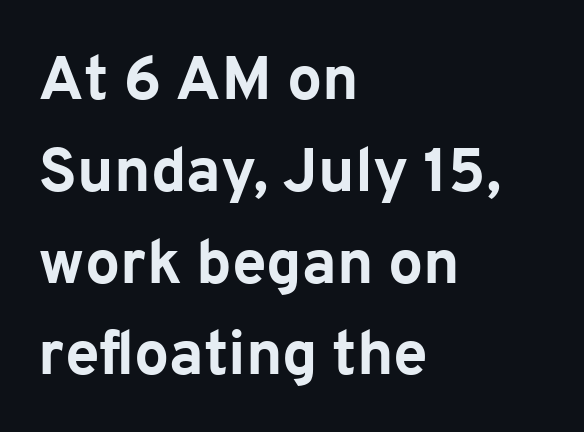
Q: Is the text bold? A: Yes.
Q: Is the text italic (slanted)? A: No, it is upright.
Q: Is the typeface a serif or a sans-serif typeface? A: Sans-serif.
Q: Is the text underlined? A: No.
Q: How is the paragraph aligned? A: Left-aligned.
Q: Is the spacing between letters normal or unusually wide? A: Normal.
Q: Is the spacing between lines tight, normal or loose? A: Normal.
Q: Width (condensed, normal, or wide)? A: Normal.
Q: Stroke contrast? A: Low.
Q: x-height? A: Medium.
Q: Monospaced? A: No.
